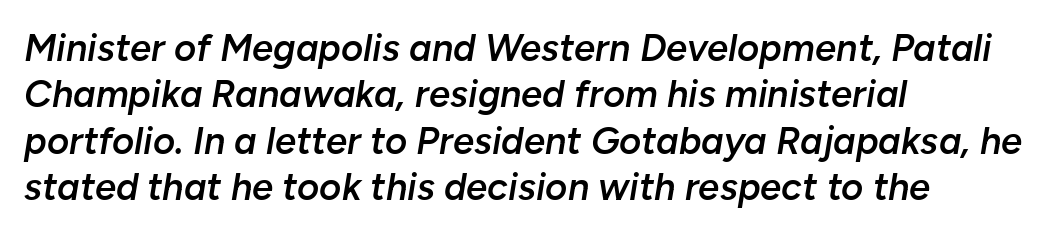
{"italic": "yes", "lean": "right", "slant_degrees": 10, "bold": "semi", "weight": "semibold", "width": "normal", "stroke_contrast": "low", "x_height": "medium", "monospaced": "no", "underline": "no", "align": "left", "line_spacing_ratio": 1.22, "letter_spacing": "normal", "letter_spacing_em": 0.0, "glyph_px": 38}
